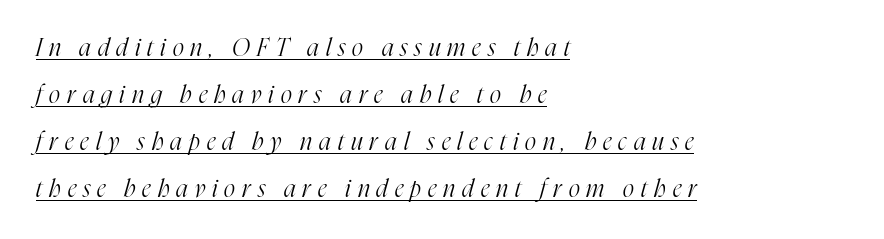
Q: Is the text bold? A: No.
Q: Is the text italic (slanted)? A: Yes, it leans right by about 16 degrees.
Q: Is the text underlined? A: Yes.
Q: How is the paragraph aligned? A: Left-aligned.
Q: Is the spacing between letters normal or unusually wide? A: Unusually wide.
Q: Is the spacing between lines tight, normal or loose? A: Loose.
